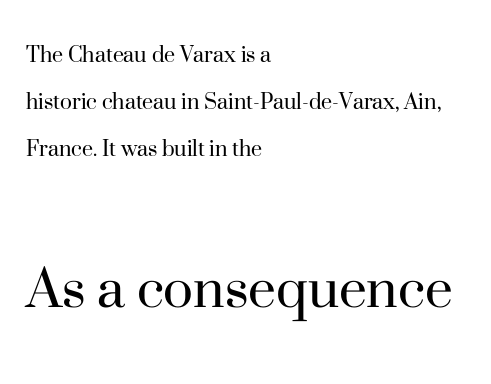
The image shows 63 px regular-weight serif type, upright; set left-aligned, line spacing 1.89x, normal letter spacing, not underlined; the second (bottom) block is 2.52x larger; high stroke contrast and a small x-height.
